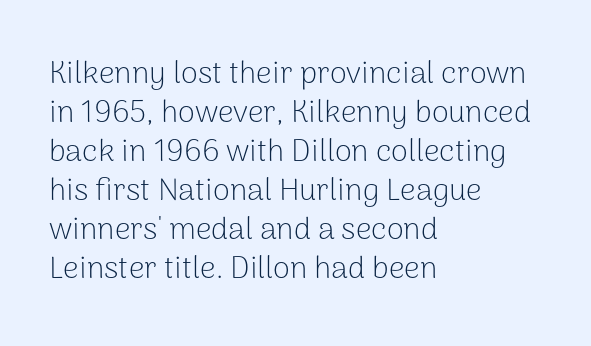
Q: Is the text bold? A: No.
Q: Is the text italic (slanted)? A: No, it is upright.
Q: Is the typeface a serif or a sans-serif typeface? A: Sans-serif.
Q: Is the text underlined? A: No.
Q: How is the paragraph aligned? A: Left-aligned.
Q: Is the spacing between letters normal or unusually wide? A: Normal.
Q: Is the spacing between lines tight, normal or loose? A: Normal.
Q: Width (condensed, normal, or wide)? A: Normal.
Q: Stroke contrast? A: Low.
Q: x-height? A: Medium.
Q: Monospaced? A: No.
